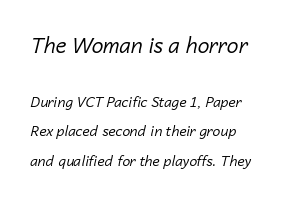
Letters rest on an invisible, unmarked baseline. Compared with ordinary roman type, these characters are visibly tilted. Does the copy run flush right? No — it runs flush left. The type is set solid horizontally, with unmodified tracking. This is not heavy type; no bold has been used. The lines are spread far apart with generous leading.
